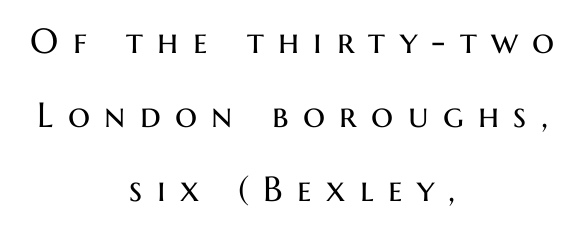
The image shows 35 px regular-weight sans-serif type, upright; set centered, loose line spacing (2.12x), unusually wide letter spacing (+0.41 em), not underlined; medium stroke contrast and a medium x-height.
